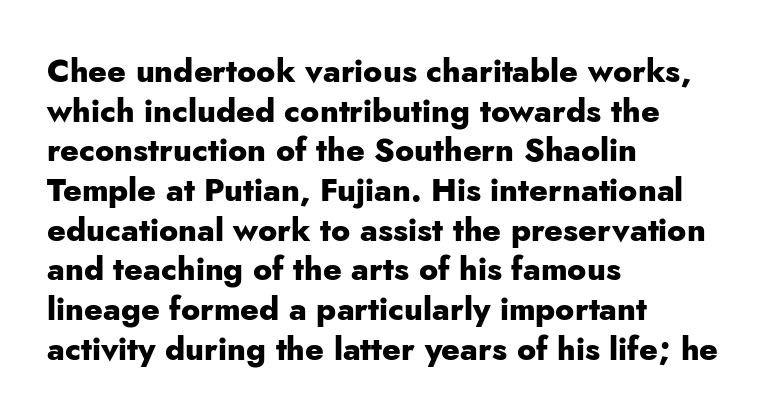
The image shows 32 px heavy sans-serif type, upright; set left-aligned, line spacing 1.24x, normal letter spacing, not underlined; low stroke contrast and a small x-height.
